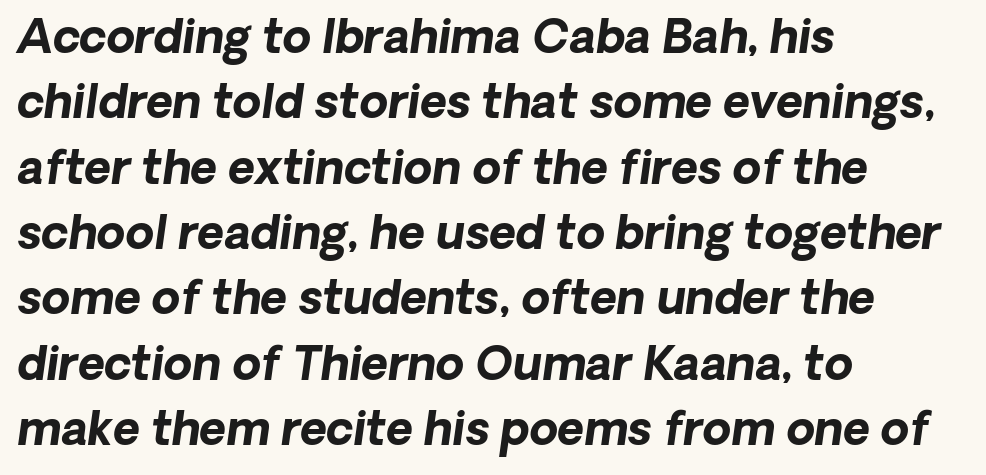
Q: Is the text bold? A: Yes.
Q: Is the typeface a serif or a sans-serif typeface? A: Sans-serif.
Q: Is the text underlined? A: No.
Q: How is the paragraph aligned? A: Left-aligned.
Q: Is the spacing between letters normal or unusually wide? A: Normal.
Q: Is the spacing between lines tight, normal or loose? A: Normal.
Q: Width (condensed, normal, or wide)? A: Normal.
Q: Stroke contrast? A: Low.
Q: x-height? A: Medium.
Q: Monospaced? A: No.
